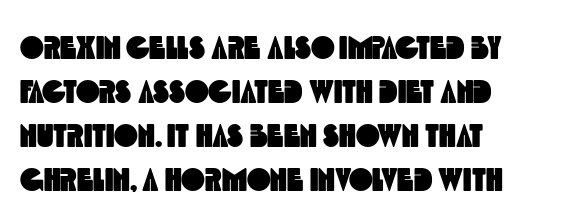
Q: Is the typeface a serif or a sans-serif typeface? A: Sans-serif.
Q: Is the text underlined? A: No.
Q: How is the paragraph aligned? A: Left-aligned.
Q: Is the spacing between letters normal or unusually wide? A: Normal.
Q: Is the spacing between lines tight, normal or loose? A: Normal.
Q: Width (condensed, normal, or wide)? A: Condensed.
Q: x-height? A: Large.
Q: Monospaced? A: No.
